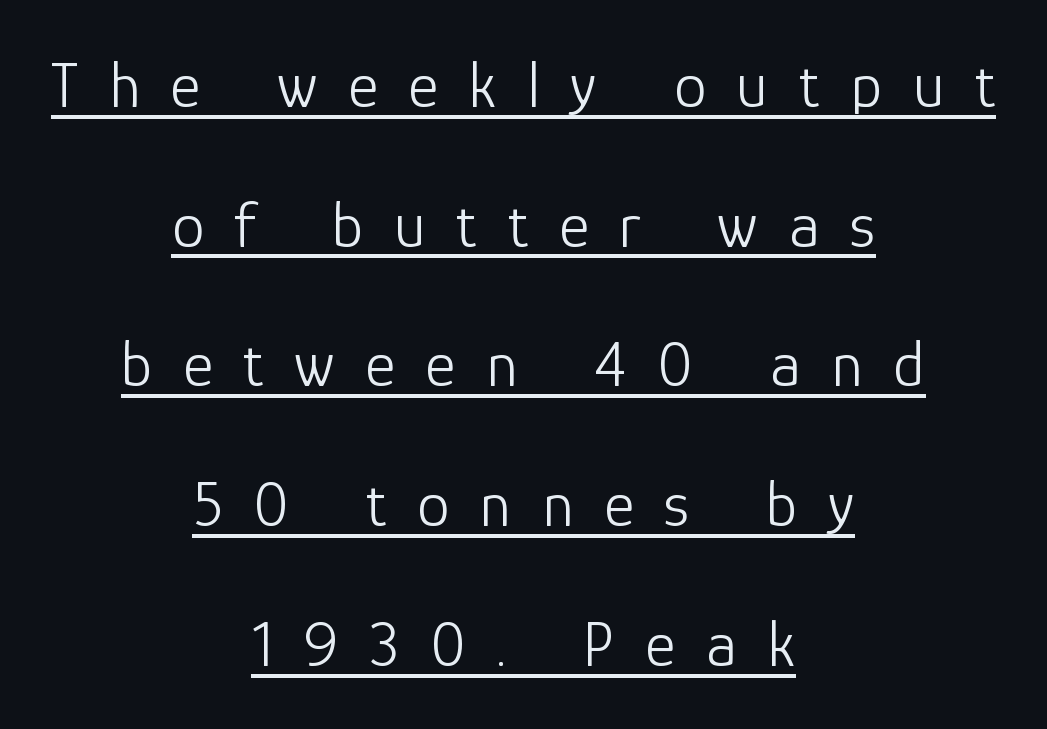
Notice how a bar underscores the lettering throughout. Baseline-to-baseline distance is far greater than the letter height. The tracking reads as deliberately expanded to a designer's eye. Character widths vary here, with narrow letters taking less room than wide ones.
